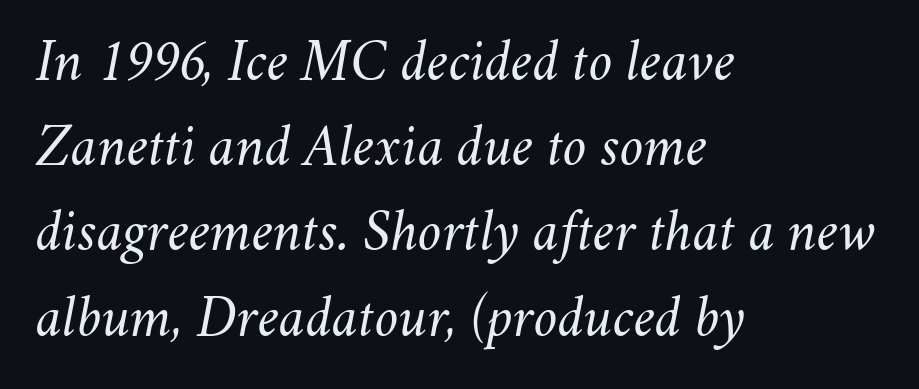
{"italic": "yes", "lean": "right", "slant_degrees": 11, "bold": "no", "weight": "light", "width": "normal", "stroke_contrast": "medium", "x_height": "small", "monospaced": "no", "underline": "no", "align": "left", "line_spacing": "normal", "line_spacing_ratio": 1.42, "letter_spacing": "normal", "letter_spacing_em": 0.0, "glyph_px": 60}
